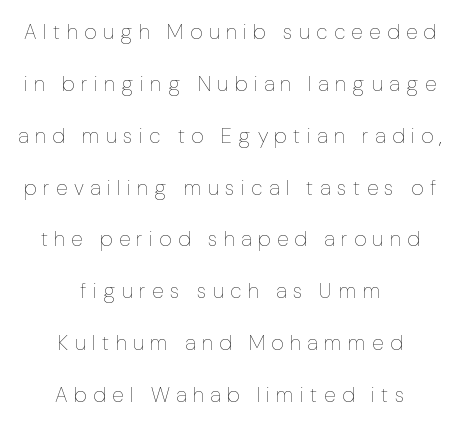
The image shows 21 px text type, upright; set centered, loose line spacing (2.47x), unusually wide letter spacing (+0.31 em), not underlined.
